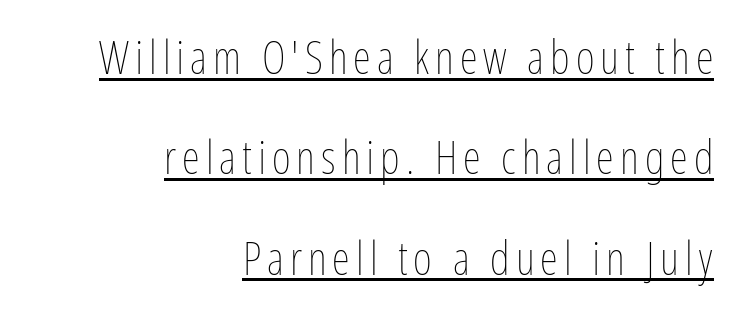
The image shows 46 px thin, condensed type, upright; set right-aligned, loose line spacing (2.18x), underlined; low stroke contrast and a medium x-height.
